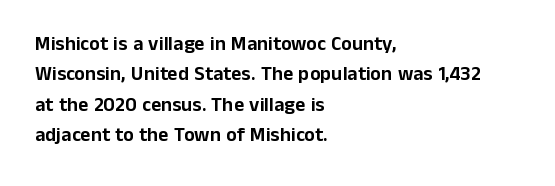
{"italic": "no", "underline": "no", "align": "left", "line_spacing": "normal", "line_spacing_ratio": 1.52, "letter_spacing": "normal", "letter_spacing_em": 0.0, "glyph_px": 20}
